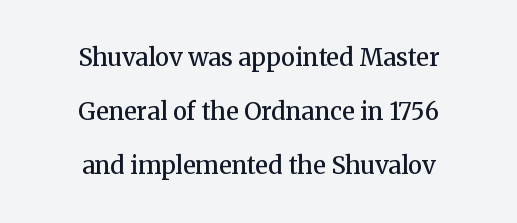
{"italic": "no", "bold": "semi", "underline": "no", "align": "center", "line_spacing": "loose", "line_spacing_ratio": 2.25, "letter_spacing": "normal", "letter_spacing_em": 0.0, "glyph_px": 24}
